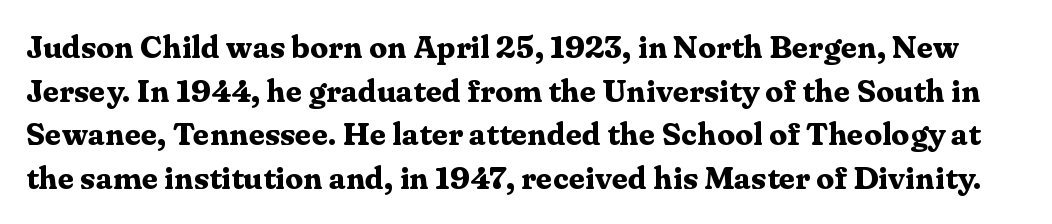
The font family rendered here belongs to the serif group. The designer left line spacing at the default. The line texture is even and compact thanks to regular tracking. Here the designer chose a conventional face with non-uniform glyph widths. The foot of each line stays bare and open.
